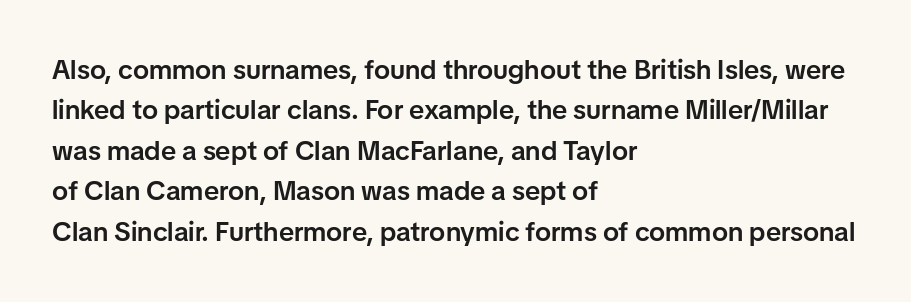
Glyph-to-glyph distance matches everyday printed text. Beneath every word, the page is bare. What's the leading like? Ordinary, nothing unusual. Typographic density is moderately raised because the face is semibold. Vertical strokes here are truly vertical.
